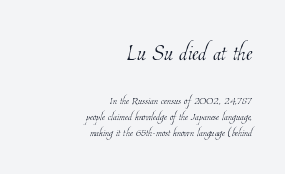
The image shows 30 px thin, condensed type; set right-aligned, tight line spacing (1.13x), normal letter spacing, not underlined; the first (top) block is 2.14x larger; low stroke contrast and a medium x-height.
